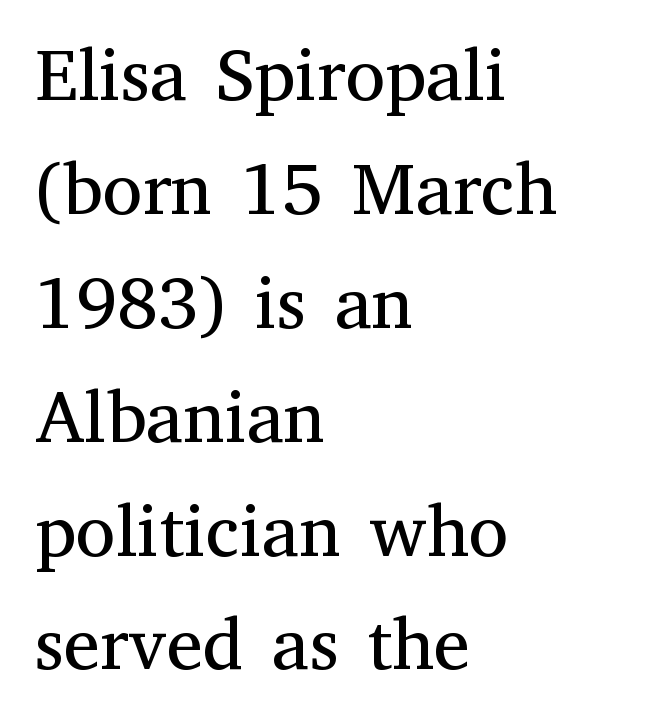
Regarding leading, the lines here are spaced in the standard way. Think of a printed novel: that variable character pitch is what you see here. Any mark beneath the type? The region is blank. The paragraph has a hard left edge and a soft right edge. The typesetting does not lean heavy: it is not bold. Standard letterfit; no display-style spreading of the glyphs.
